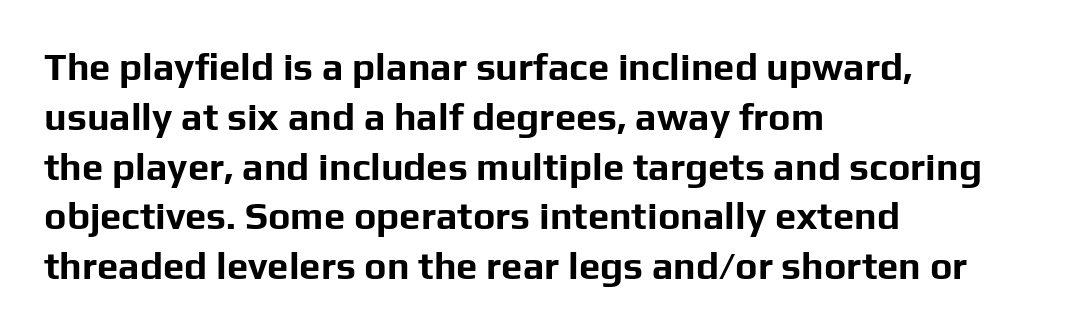
Q: Is the text bold? A: Yes.
Q: Is the text italic (slanted)? A: No, it is upright.
Q: Is the typeface a serif or a sans-serif typeface? A: Sans-serif.
Q: Is the text underlined? A: No.
Q: How is the paragraph aligned? A: Left-aligned.
Q: Is the spacing between letters normal or unusually wide? A: Normal.
Q: Is the spacing between lines tight, normal or loose? A: Normal.
Q: Width (condensed, normal, or wide)? A: Normal.
Q: Stroke contrast? A: Low.
Q: x-height? A: Medium.
Q: Monospaced? A: No.
